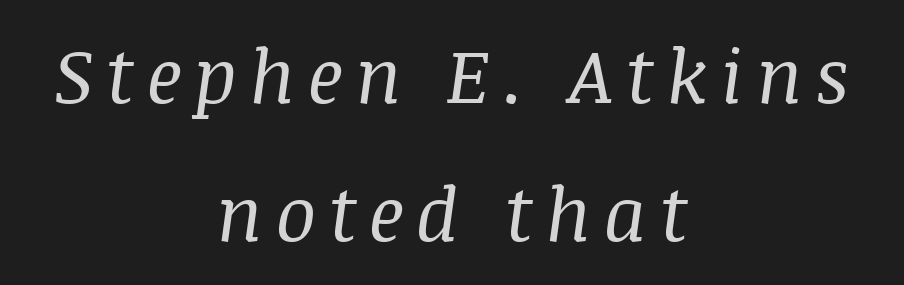
The image shows 75 px regular-weight serif type, italic (leaning right); set centered, line spacing 1.84x, not underlined; medium stroke contrast and a large x-height.
